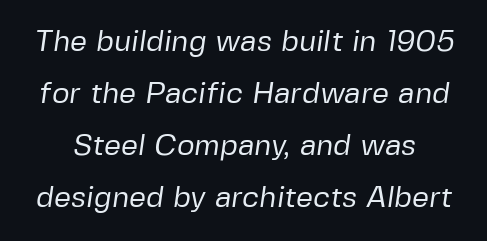
The horizontal fit of the characters is conventional and even. Look at the bottom of the vertical strokes: they stop flat, with no serifs. Each stroke keeps to a modest, everyday thickness or less. A clean baseline with only descenders dipping below it. Here the designer chose a conventional face with non-uniform glyph widths.
